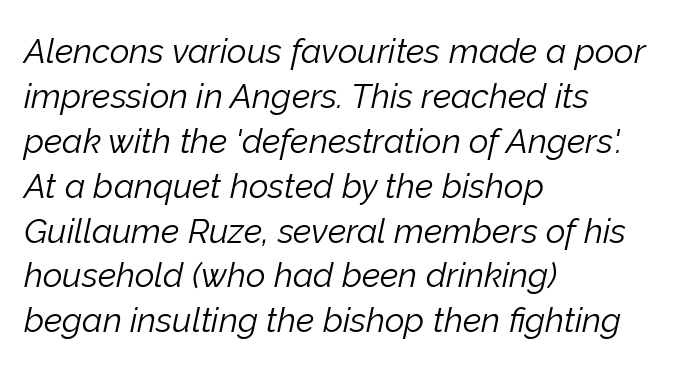
The image shows 34 px light type, italic (leaning right); set left-aligned, normal line spacing (1.32x), normal letter spacing, not underlined; low stroke contrast and a medium x-height.
